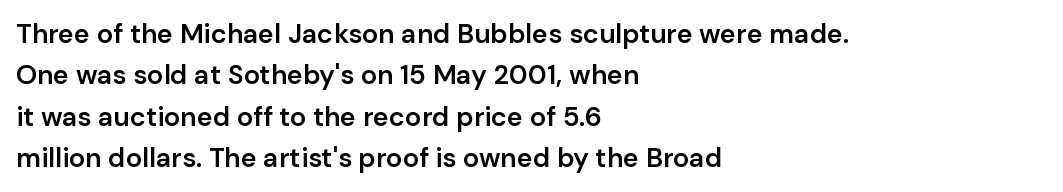
A student would call this left alignment; a typographer would say flush left, rag right. Line spacing here is normal. Tracking value appears to be zero — textbook default spacing. A typesetter would mark this as roman, not italic. Each glyph is drawn with semibold strokes, heavier than normal yet not fully bold. The strip under each line holds only bare page.
